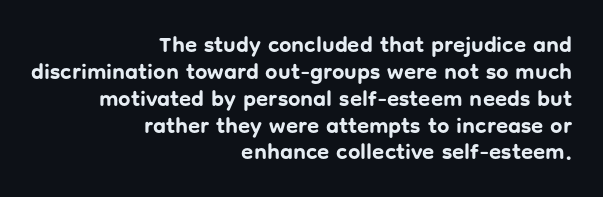
I'd describe the lettering as bold — thick and assertive. Rule under the text: the space is simply empty. The typography opts for an upright posture over an oblique one. The rendering keeps characters at their native spacing. Compared with a flush-left layout, this one pins lines to the opposite, right side.
